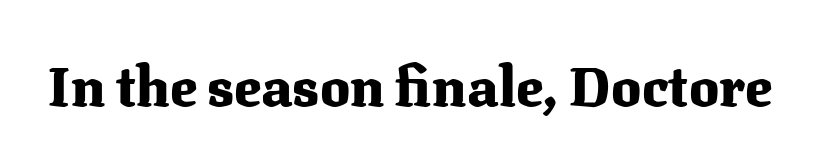
The image shows 56 px heavy serif type, upright; set normal letter spacing, not underlined; medium stroke contrast and a medium x-height.
